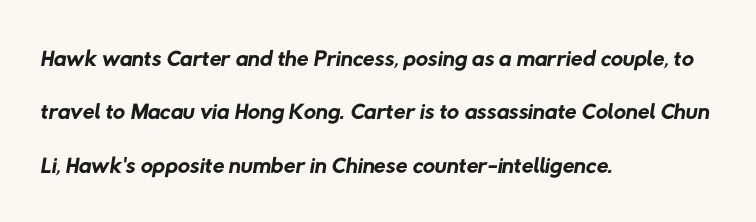
{"serif": "no", "bold": "no", "weight": "regular", "width": "normal", "stroke_contrast": "low", "x_height": "medium", "monospaced": "no", "underline": "no", "align": "left", "line_spacing": "normal", "line_spacing_ratio": 1.57, "letter_spacing": "normal", "letter_spacing_em": 0.0, "glyph_px": 34}
